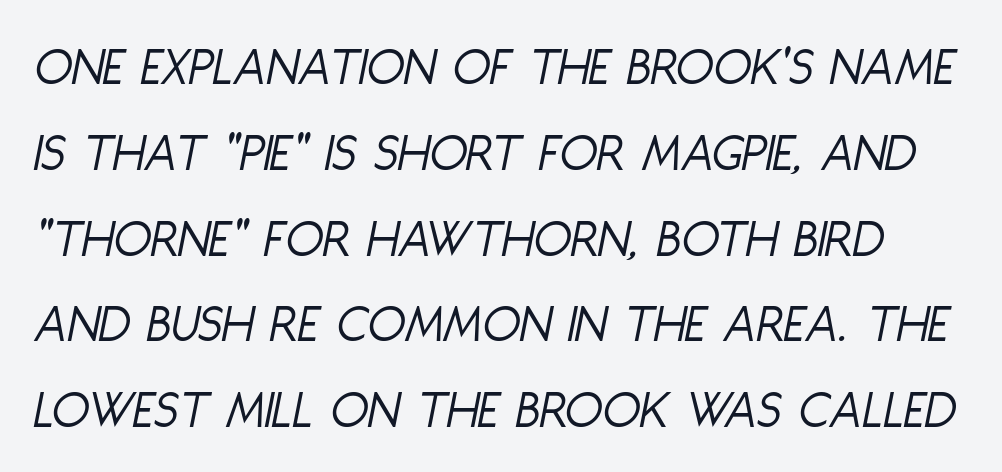
Characters follow at the spacing the type designer built in. The lettering tilts uniformly, giving the passage an italic look. The baseline area is clear. Character widths vary here, with narrow letters taking less room than wide ones.
